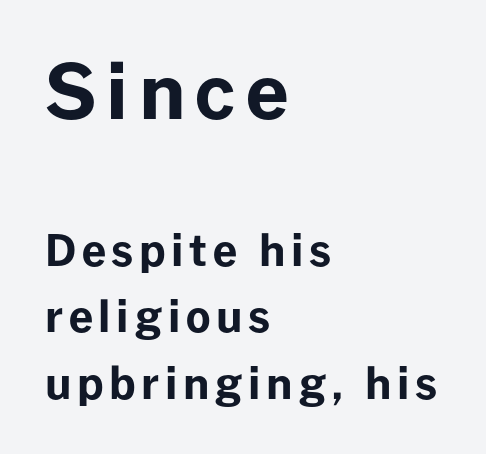
{"serif": "no", "italic": "no", "bold": "yes", "weight": "bold", "width": "normal", "stroke_contrast": "low", "x_height": "medium", "monospaced": "no", "underline": "no", "align": "left", "line_spacing": "normal", "line_spacing_ratio": 1.55, "larger_block": "first", "size_ratio": 1.77, "glyph_px": 76}
